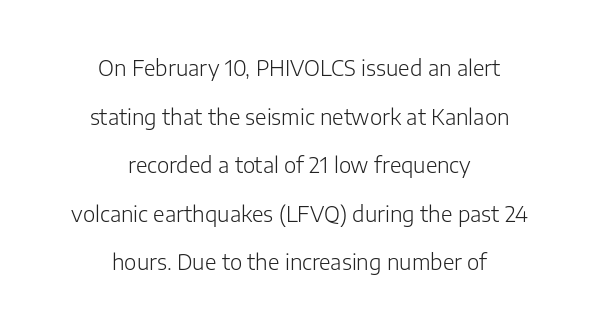
{"italic": "no", "bold": "no", "underline": "no", "align": "center", "line_spacing": "loose", "line_spacing_ratio": 2.31, "letter_spacing": "normal", "letter_spacing_em": 0.0, "glyph_px": 21}
